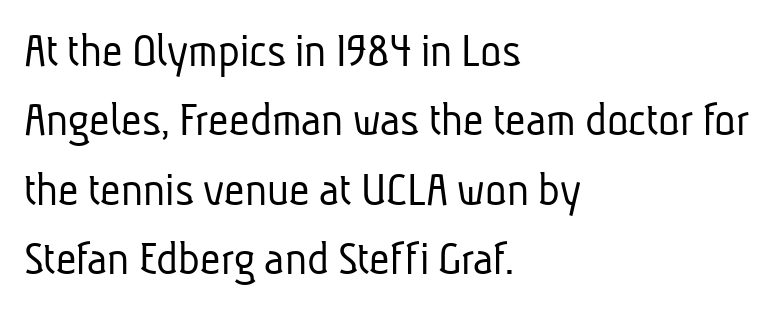
Q: Is the text bold? A: No.
Q: Is the typeface a serif or a sans-serif typeface? A: Sans-serif.
Q: Is the text underlined? A: No.
Q: How is the paragraph aligned? A: Left-aligned.
Q: Is the spacing between letters normal or unusually wide? A: Normal.
Q: Is the spacing between lines tight, normal or loose? A: Normal.
Q: Width (condensed, normal, or wide)? A: Condensed.
Q: Stroke contrast? A: Low.
Q: x-height? A: Medium.
Q: Monospaced? A: No.
